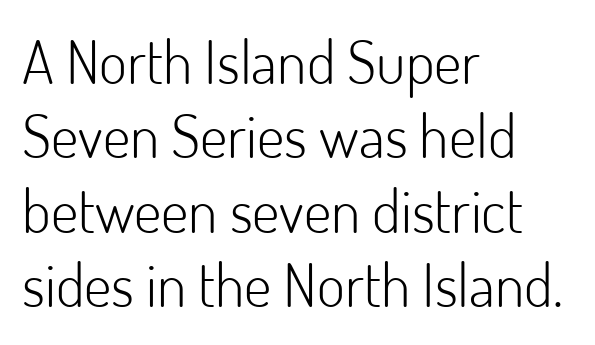
Q: Is the text bold? A: No.
Q: Is the text italic (slanted)? A: No, it is upright.
Q: Is the typeface a serif or a sans-serif typeface? A: Sans-serif.
Q: Is the text underlined? A: No.
Q: How is the paragraph aligned? A: Left-aligned.
Q: Is the spacing between letters normal or unusually wide? A: Normal.
Q: Width (condensed, normal, or wide)? A: Normal.
Q: Stroke contrast? A: Low.
Q: x-height? A: Small.
Q: Monospaced? A: No.
